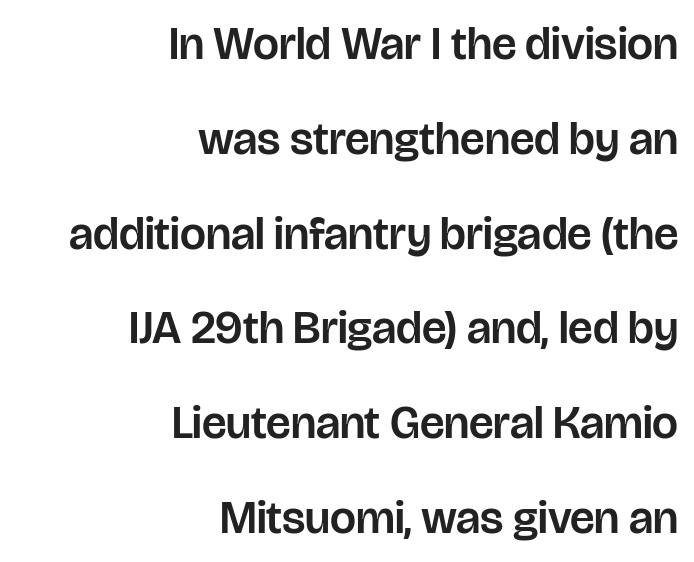
The image shows 46 px sans-serif type, upright; set right-aligned, loose line spacing (2.06x), normal letter spacing, not underlined; low stroke contrast and a large x-height.
